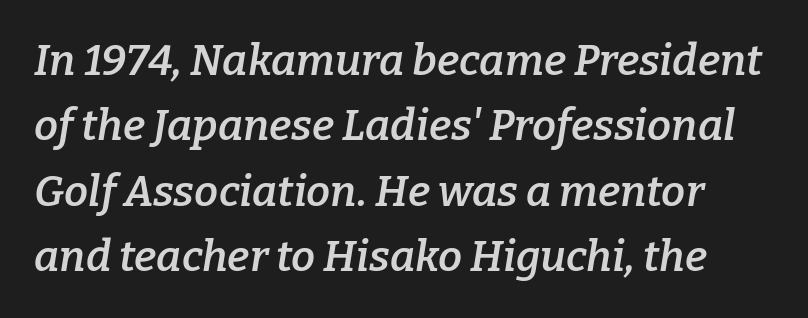
Q: Is the text bold? A: Semi-bold.
Q: Is the text italic (slanted)? A: Yes, it leans right by about 9 degrees.
Q: Is the typeface a serif or a sans-serif typeface? A: Serif.
Q: Is the text underlined? A: No.
Q: Is the spacing between letters normal or unusually wide? A: Normal.
Q: Is the spacing between lines tight, normal or loose? A: Normal.
Q: Width (condensed, normal, or wide)? A: Normal.
Q: Stroke contrast? A: Low.
Q: x-height? A: Medium.
Q: Monospaced? A: No.
